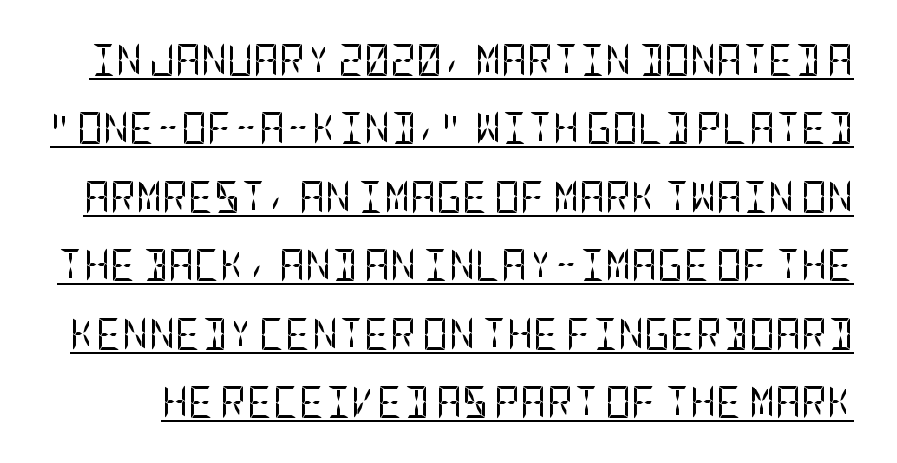
Q: Is the text bold? A: No.
Q: Is the text italic (slanted)? A: No, it is upright.
Q: Is the typeface a serif or a sans-serif typeface? A: Sans-serif.
Q: Is the text underlined? A: Yes.
Q: Is the spacing between letters normal or unusually wide? A: Normal.
Q: Is the spacing between lines tight, normal or loose? A: Loose.
Q: Width (condensed, normal, or wide)? A: Condensed.
Q: Stroke contrast? A: Low.
Q: x-height? A: Large.
